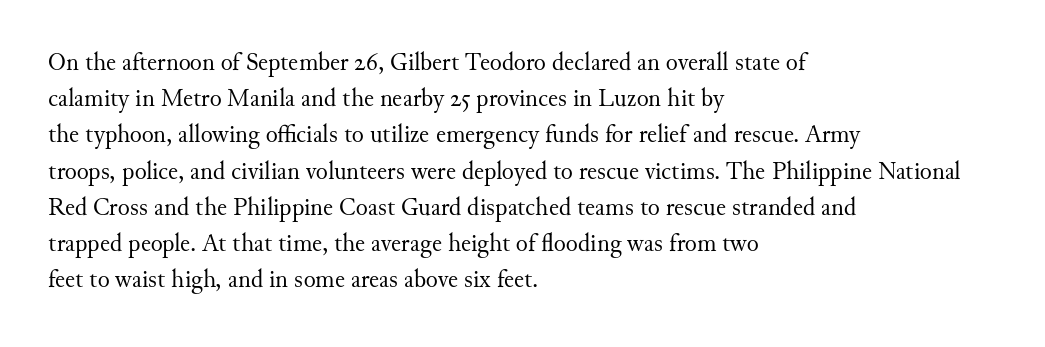
{"italic": "no", "bold": "no", "underline": "no", "align": "left", "line_spacing": "normal", "line_spacing_ratio": 1.45, "letter_spacing": "normal", "letter_spacing_em": 0.0, "glyph_px": 25}
